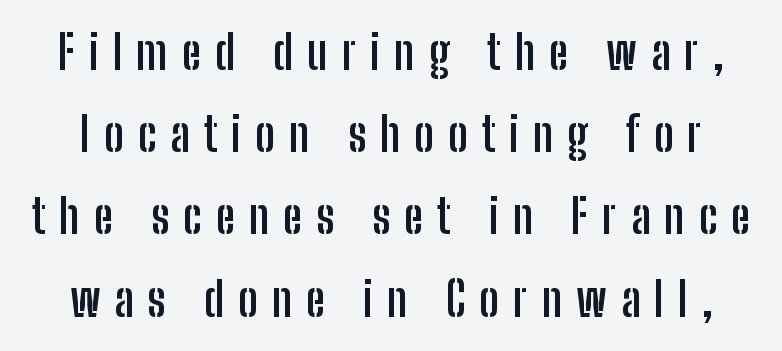
{"serif": "no", "italic": "no", "bold": "yes", "weight": "semibold", "width": "condensed", "stroke_contrast": "low", "x_height": "medium", "monospaced": "no", "underline": "no", "line_spacing_ratio": 1.75, "letter_spacing": "wide", "letter_spacing_em": 0.3, "glyph_px": 47}
